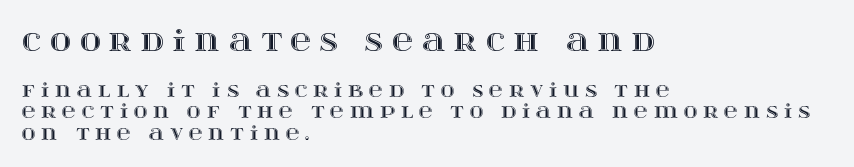
The image shows 29 px wide type, upright; set left-aligned, tight line spacing (1.13x), unusually wide letter spacing (+0.31 em), not underlined; the first (top) block is 1.53x larger; a large x-height.
